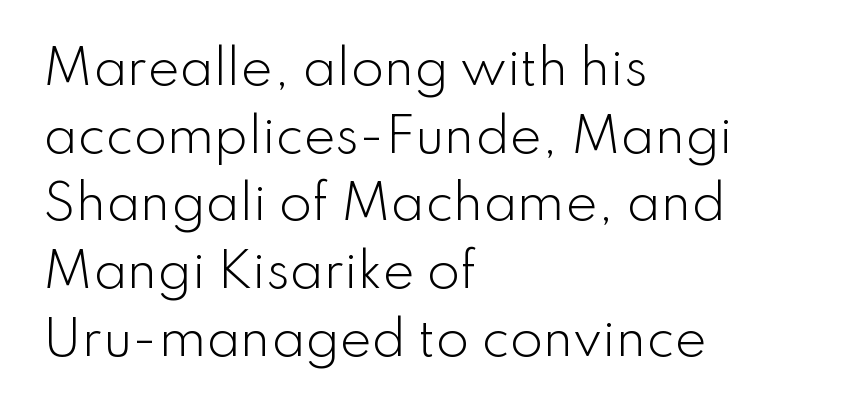
{"serif": "no", "italic": "no", "bold": "no", "weight": "light", "width": "normal", "stroke_contrast": "low", "x_height": "small", "monospaced": "no", "underline": "no", "align": "left", "line_spacing": "normal", "line_spacing_ratio": 1.41, "letter_spacing": "normal", "letter_spacing_em": 0.0, "glyph_px": 48}
